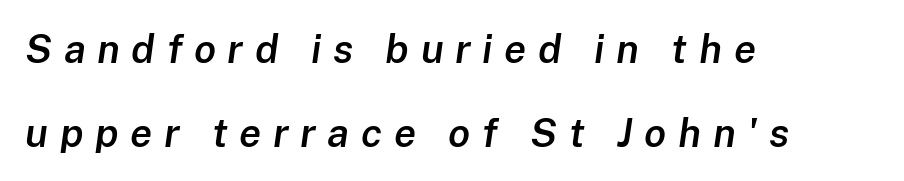
Q: Is the text bold? A: Semi-bold.
Q: Is the text italic (slanted)? A: Yes, it leans right by about 8 degrees.
Q: Is the text underlined? A: No.
Q: How is the paragraph aligned? A: Left-aligned.
Q: Is the spacing between letters normal or unusually wide? A: Unusually wide.
Q: Is the spacing between lines tight, normal or loose? A: Loose.
Q: Width (condensed, normal, or wide)? A: Normal.
Q: Stroke contrast? A: Low.
Q: x-height? A: Medium.
Q: Monospaced? A: No.
